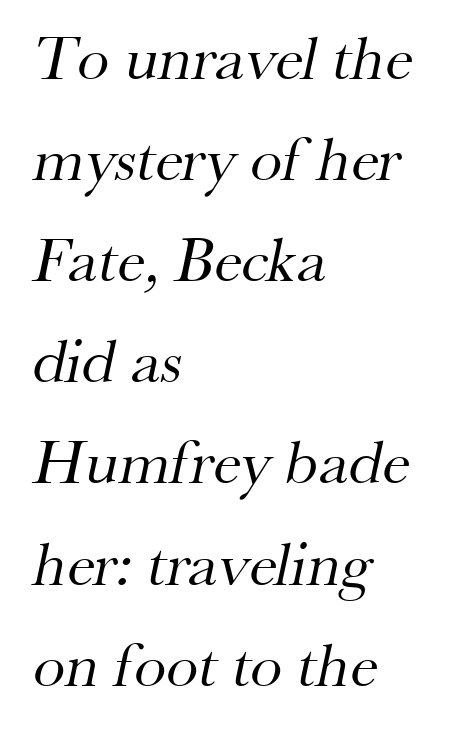
Short and long lines alike share a common starting point at left. Weight: regular or lighter. Standard letterfit; no display-style spreading of the glyphs. Check under the words: just untouched page. Spacing verdict: proportional, widths tailored to each character.
